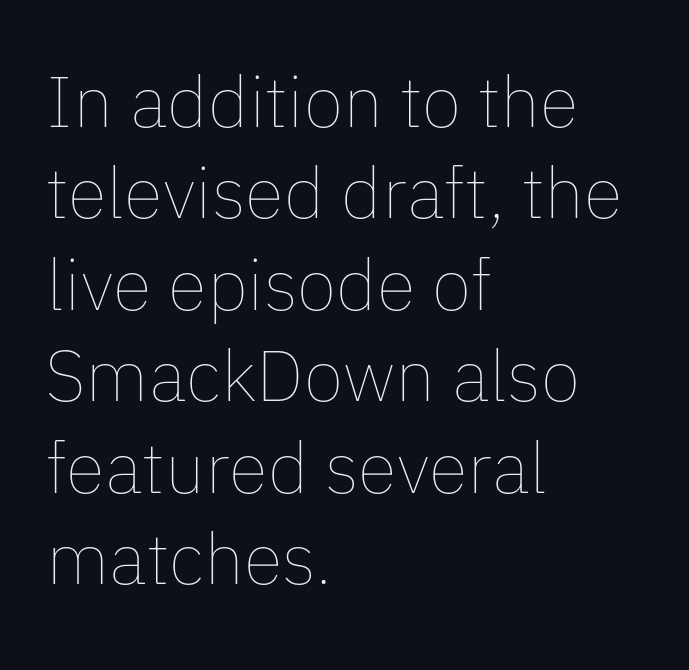
Q: Is the text bold? A: No.
Q: Is the text italic (slanted)? A: No, it is upright.
Q: Is the text underlined? A: No.
Q: How is the paragraph aligned? A: Left-aligned.
Q: Is the spacing between letters normal or unusually wide? A: Normal.
Q: Is the spacing between lines tight, normal or loose? A: Normal.
Q: Width (condensed, normal, or wide)? A: Normal.
Q: Stroke contrast? A: Low.
Q: x-height? A: Medium.
Q: Monospaced? A: No.
